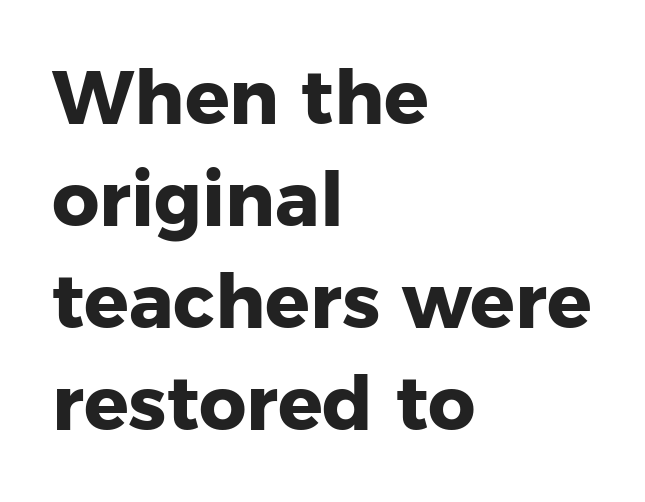
Q: Is the text bold? A: Yes.
Q: Is the text italic (slanted)? A: No, it is upright.
Q: Is the typeface a serif or a sans-serif typeface? A: Sans-serif.
Q: Is the text underlined? A: No.
Q: How is the paragraph aligned? A: Left-aligned.
Q: Is the spacing between letters normal or unusually wide? A: Normal.
Q: Is the spacing between lines tight, normal or loose? A: Normal.
Q: Width (condensed, normal, or wide)? A: Normal.
Q: Stroke contrast? A: Low.
Q: x-height? A: Medium.
Q: Monospaced? A: No.
